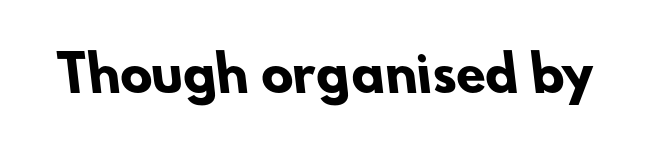
Q: Is the text bold? A: Yes.
Q: Is the typeface a serif or a sans-serif typeface? A: Sans-serif.
Q: Is the text underlined? A: No.
Q: Is the spacing between letters normal or unusually wide? A: Normal.
Q: Width (condensed, normal, or wide)? A: Normal.
Q: Stroke contrast? A: Low.
Q: x-height? A: Small.
Q: Monospaced? A: No.
